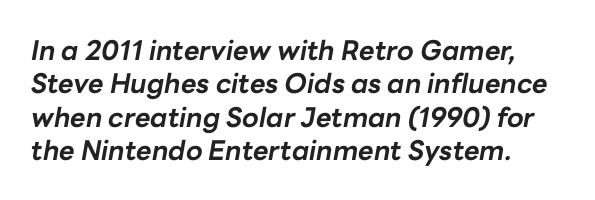
Q: Is the text bold? A: Yes.
Q: Is the text italic (slanted)? A: Yes, it leans right by about 10 degrees.
Q: Is the text underlined? A: No.
Q: Is the spacing between letters normal or unusually wide? A: Normal.
